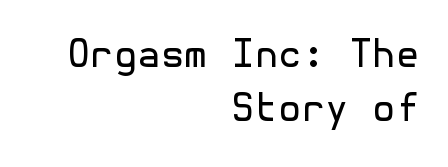
Q: Is the text bold? A: No.
Q: Is the text italic (slanted)? A: No, it is upright.
Q: Is the typeface a serif or a sans-serif typeface? A: Sans-serif.
Q: Is the text underlined? A: No.
Q: How is the paragraph aligned? A: Right-aligned.
Q: Is the spacing between letters normal or unusually wide? A: Normal.
Q: Is the spacing between lines tight, normal or loose? A: Normal.
Q: Width (condensed, normal, or wide)? A: Normal.
Q: x-height? A: Medium.
